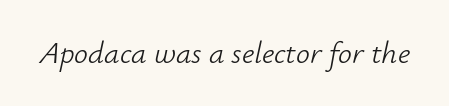
The image shows 31 px light type, italic (leaning right); set normal letter spacing, not underlined; low stroke contrast and a small x-height.
